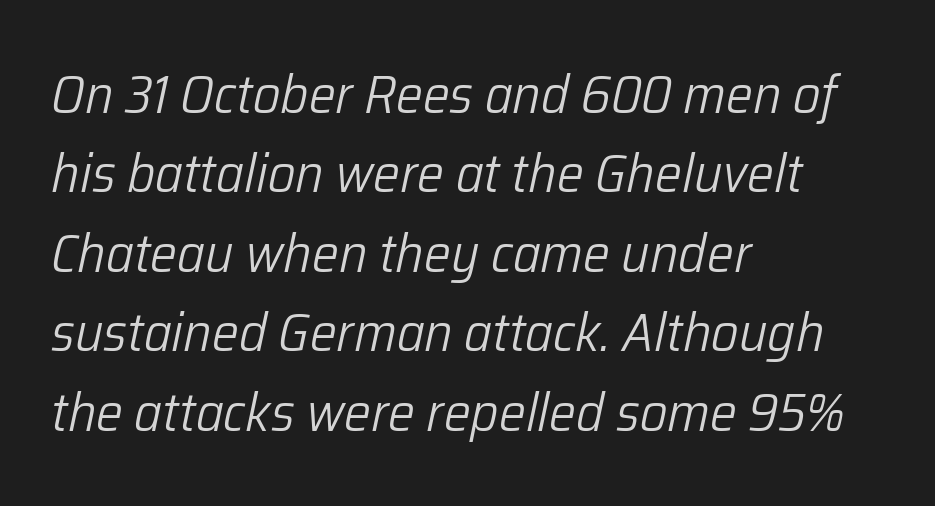
The image shows 54 px light type, italic (leaning right); set left-aligned, normal line spacing (1.47x), normal letter spacing, not underlined; low stroke contrast and a medium x-height.
